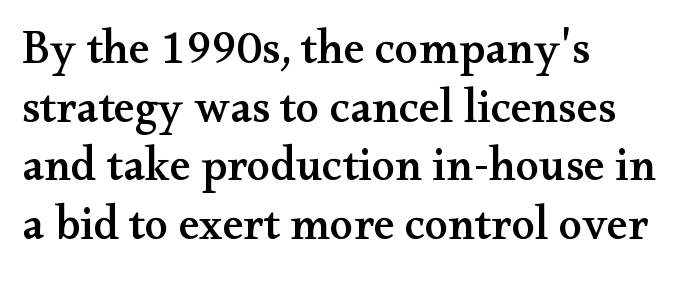
Whoever set this chose a conventional vertical rhythm. The face used here is proportionally spaced, like ordinary book or web type. How are the letters spaced? Ordinarily, with no added tracking. The words here are not underlined. The paragraph has a hard left edge and a soft right edge. Nope, not italic — everything's standing straight.
